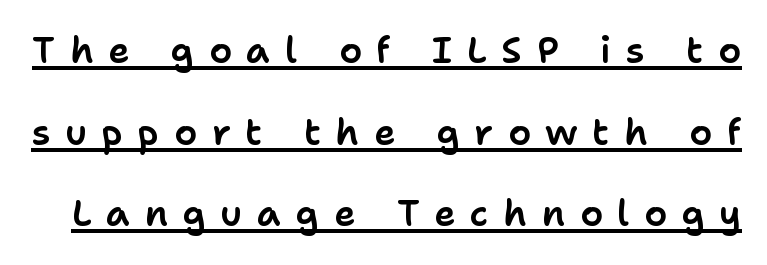
Q: Is the text italic (slanted)? A: No, it is upright.
Q: Is the typeface a serif or a sans-serif typeface? A: Sans-serif.
Q: Is the text underlined? A: Yes.
Q: Is the spacing between letters normal or unusually wide? A: Unusually wide.
Q: Is the spacing between lines tight, normal or loose? A: Loose.
Q: Width (condensed, normal, or wide)? A: Normal.
Q: Stroke contrast? A: Low.
Q: x-height? A: Medium.
Q: Monospaced? A: No.
